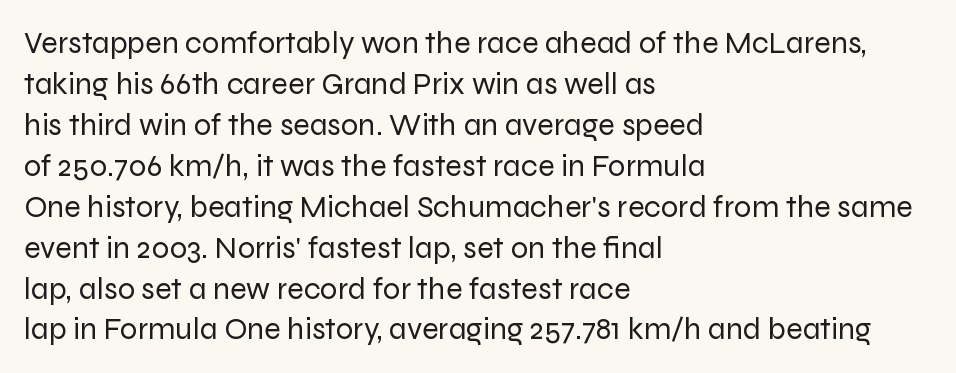
Vertical stems look standard width or narrower in stroke. Spacing verdict: proportional, widths tailored to each character. What stands out about the letter spacing? Nothing — it is the standard amount. This rendering employs a face without finishing strokes, i.e., a sans-serif. The string is rendered with underlining switched off.
